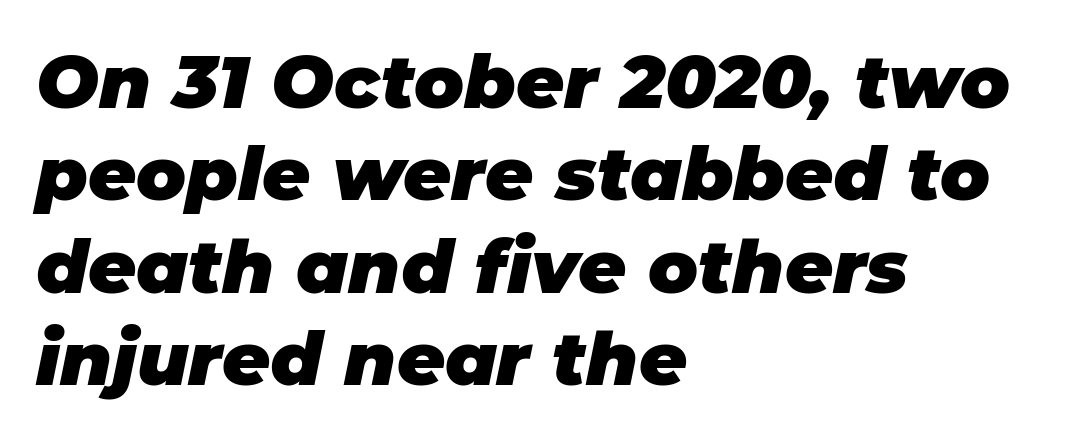
{"italic": "yes", "lean": "right", "slant_degrees": 11, "bold": "yes", "weight": "heavy", "width": "normal", "stroke_contrast": "low", "x_height": "large", "monospaced": "no", "underline": "no", "align": "left", "line_spacing": "normal", "line_spacing_ratio": 1.25, "letter_spacing": "normal", "letter_spacing_em": 0.0, "glyph_px": 74}
